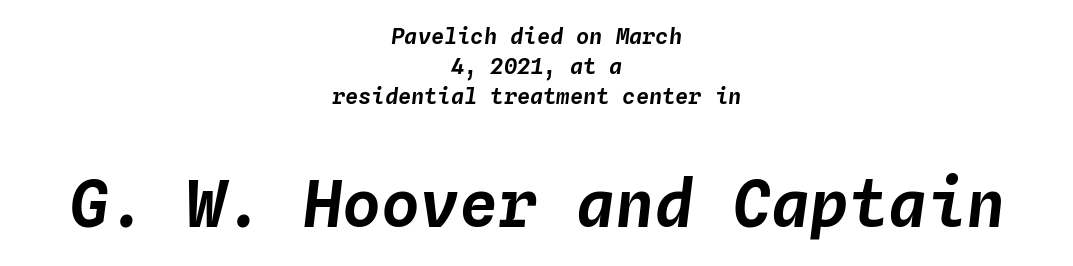
{"italic": "yes", "lean": "right", "slant_degrees": 4, "width": "normal", "stroke_contrast": "low", "x_height": "medium", "monospaced": "yes", "underline": "no", "align": "center", "line_spacing": "normal", "line_spacing_ratio": 1.37, "letter_spacing": "normal", "letter_spacing_em": 0.0, "larger_block": "second", "size_ratio": 2.95, "glyph_px": 65}
